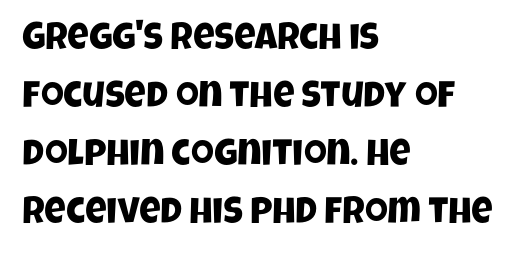
{"serif": "no", "width": "condensed", "stroke_contrast": "low", "x_height": "large", "monospaced": "no", "underline": "no", "align": "left", "line_spacing": "normal", "line_spacing_ratio": 1.57, "letter_spacing": "normal", "letter_spacing_em": 0.0, "glyph_px": 37}
